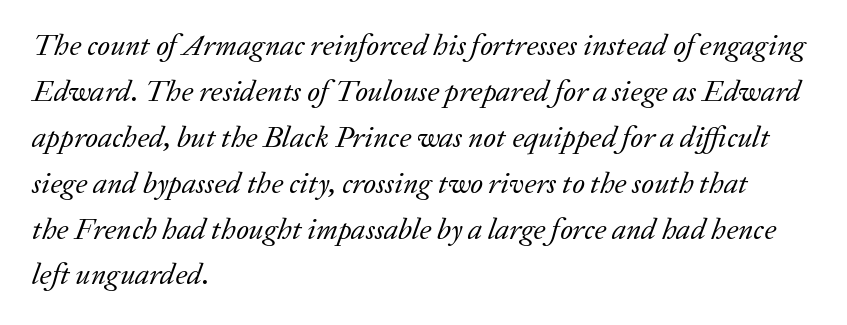
The image shows 30 px regular-weight serif type, italic (leaning right); set left-aligned, normal line spacing (1.53x), normal letter spacing, not underlined; low stroke contrast and a medium x-height.
